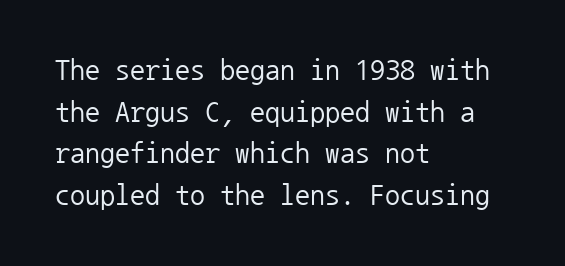
Q: Is the text bold? A: No.
Q: Is the text italic (slanted)? A: No, it is upright.
Q: Is the typeface a serif or a sans-serif typeface? A: Sans-serif.
Q: Is the text underlined? A: No.
Q: How is the paragraph aligned? A: Left-aligned.
Q: Is the spacing between letters normal or unusually wide? A: Normal.
Q: Is the spacing between lines tight, normal or loose? A: Normal.
Q: Width (condensed, normal, or wide)? A: Normal.
Q: Stroke contrast? A: Low.
Q: x-height? A: Medium.
Q: Monospaced? A: Yes.
